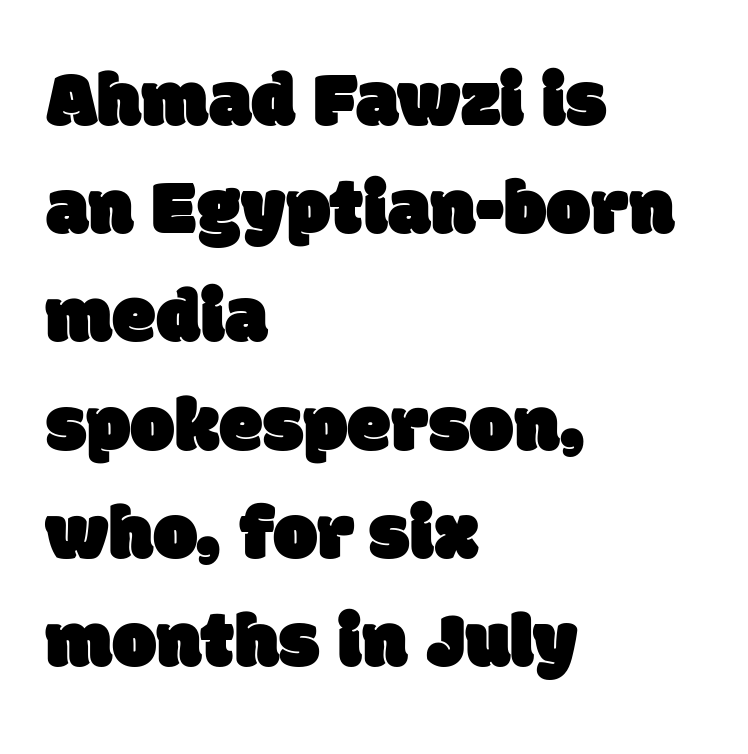
{"serif": "no", "width": "normal", "stroke_contrast": "low", "x_height": "large", "monospaced": "no", "underline": "no", "align": "left", "line_spacing": "normal", "line_spacing_ratio": 1.37, "letter_spacing": "normal", "letter_spacing_em": 0.0, "glyph_px": 79}
